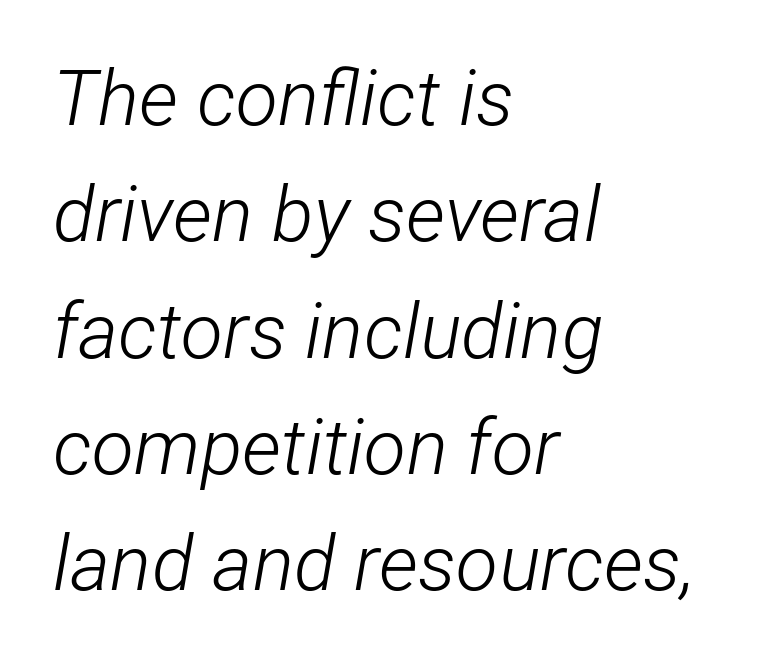
Teacher's note: observe the even left margin — that is flush-left alignment. Is the type heavy? It reads as light-to-regular instead. Each word holds together tightly as a unit, with standard inter-letter gaps. If you measured baseline to baseline, you'd find a middling distance.
